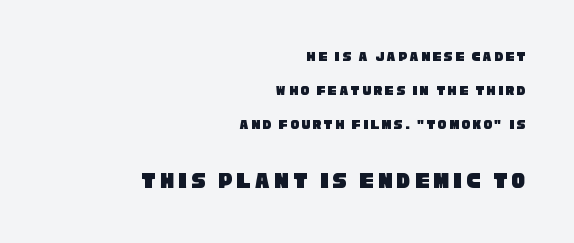
Anything drawn beneath the words? Only blank space. The rendering anchors every line to the right-hand side. Leading is clearly above the norm, producing a sparse column. The letters in the lower block stand taller than those in the block above.
